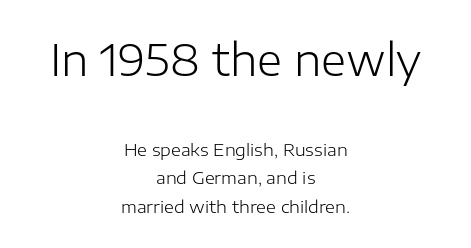
Line spacing here is normal. Casual observation: everything's sitting right in the middle. On a weight scale, this lands at 450 or below. This rendering leaves character spacing at its baseline value.
